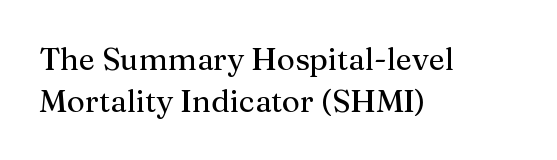
{"serif": "yes", "italic": "no", "width": "normal", "stroke_contrast": "medium", "x_height": "medium", "monospaced": "no", "underline": "no", "align": "left", "line_spacing": "normal", "line_spacing_ratio": 1.37, "letter_spacing": "normal", "letter_spacing_em": 0.0, "glyph_px": 31}
